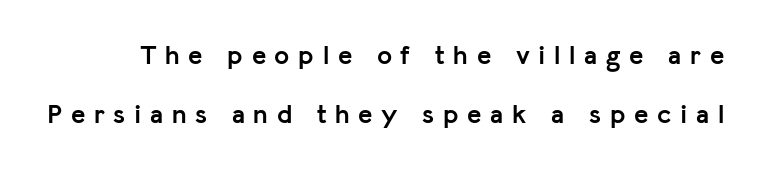
Q: Is the text bold? A: Yes.
Q: Is the text italic (slanted)? A: No, it is upright.
Q: Is the text underlined? A: No.
Q: Is the spacing between letters normal or unusually wide? A: Unusually wide.
Q: Is the spacing between lines tight, normal or loose? A: Loose.
